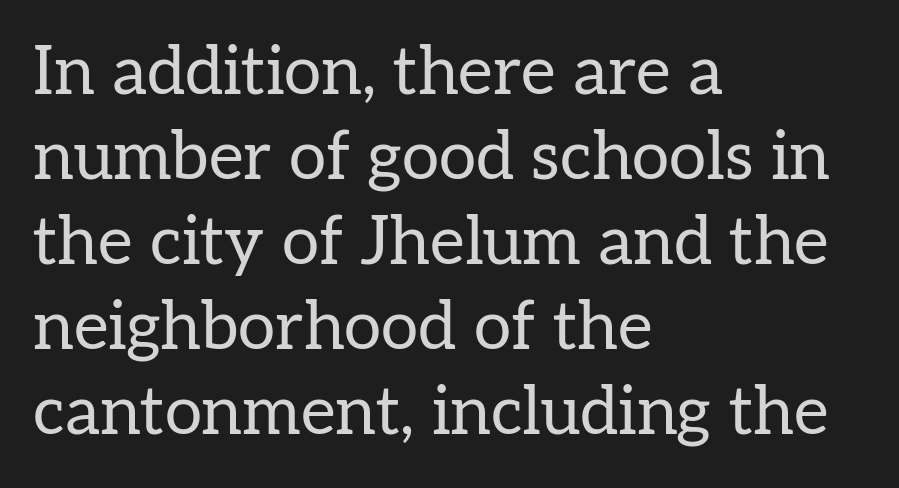
The image shows 67 px regular-weight serif type, upright; set left-aligned, normal line spacing (1.27x), normal letter spacing, not underlined; low stroke contrast and a medium x-height.
